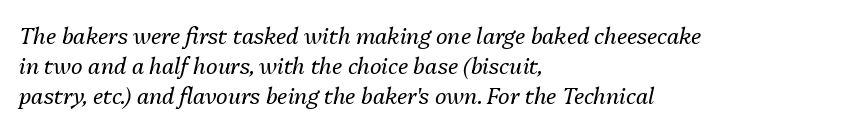
These lines are set flush left with a ragged right edge. Rule under the text: the space is simply empty. Baseline-to-baseline distance is the conventional proportion of letter height. Counters stay open thanks to moderate or lighter strokes. The rendering applies a slant to the glyphs.
